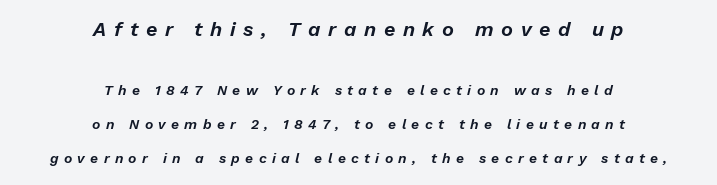
Q: Is the text italic (slanted)? A: Yes, it leans right by about 13 degrees.
Q: Is the text underlined? A: No.
Q: How is the paragraph aligned? A: Centered.
Q: Is the spacing between letters normal or unusually wide? A: Unusually wide.
Q: Is the spacing between lines tight, normal or loose? A: Loose.
Q: Which block of text is set in a larger size, the first (top) or the second (bottom)? A: The first (top) one.
